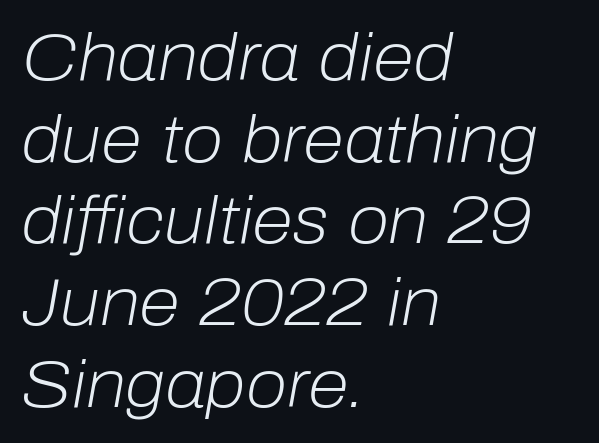
The image shows 67 px light type, italic (leaning right); set left-aligned, line spacing 1.22x, normal letter spacing, not underlined; low stroke contrast and a medium x-height.
